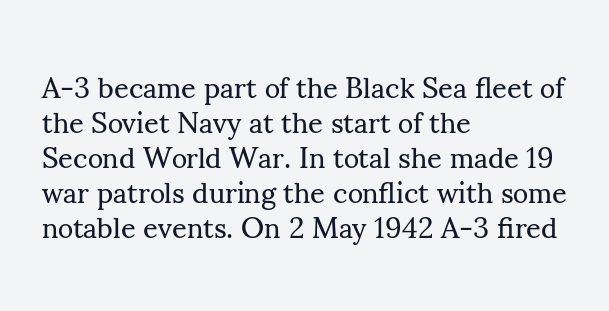
The image shows 29 px regular-weight serif type, upright; set left-aligned, line spacing 1.21x, normal letter spacing, not underlined; medium stroke contrast and a small x-height.
